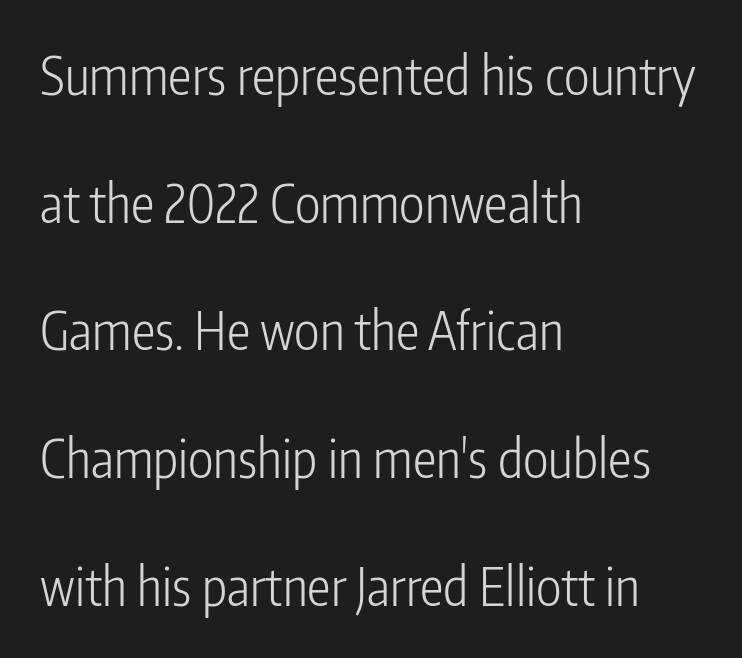
Q: Is the text bold? A: No.
Q: Is the text italic (slanted)? A: No, it is upright.
Q: Is the typeface a serif or a sans-serif typeface? A: Sans-serif.
Q: Is the text underlined? A: No.
Q: How is the paragraph aligned? A: Left-aligned.
Q: Is the spacing between letters normal or unusually wide? A: Normal.
Q: Is the spacing between lines tight, normal or loose? A: Loose.
Q: Width (condensed, normal, or wide)? A: Condensed.
Q: Stroke contrast? A: Low.
Q: x-height? A: Medium.
Q: Monospaced? A: No.
